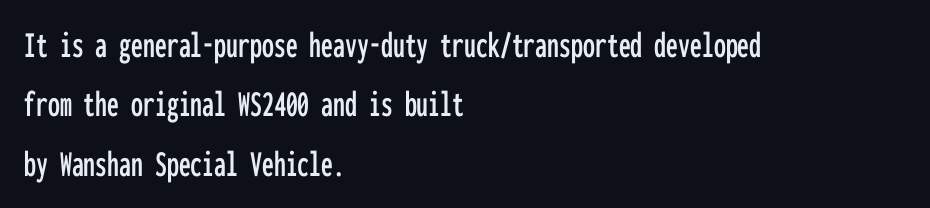
The image shows 38 px condensed sans-serif type, upright, monospaced; set left-aligned, normal line spacing (1.56x), normal letter spacing, not underlined; low stroke contrast and a medium x-height.
